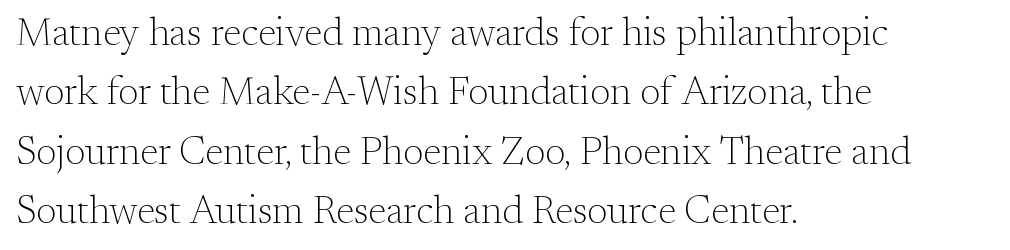
{"serif": "yes", "italic": "no", "bold": "no", "weight": "light", "width": "normal", "stroke_contrast": "medium", "x_height": "small", "monospaced": "no", "underline": "no", "align": "left", "line_spacing": "normal", "line_spacing_ratio": 1.52, "letter_spacing": "normal", "letter_spacing_em": 0.0, "glyph_px": 39}
